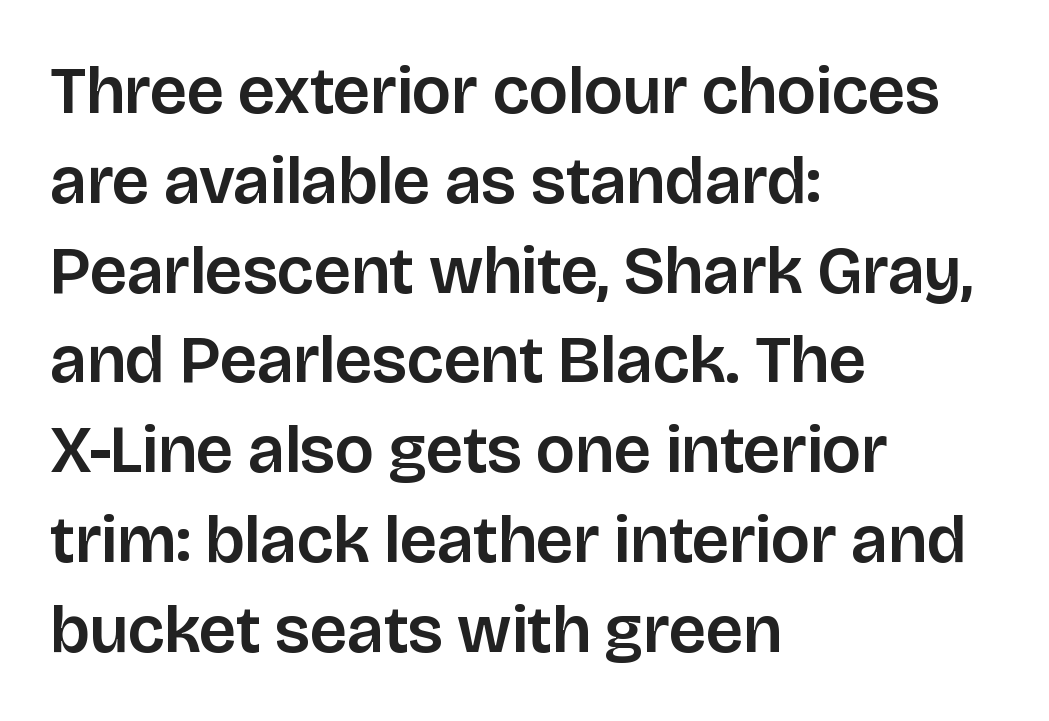
The image shows 67 px sans-serif type, upright; set left-aligned, normal line spacing (1.34x), normal letter spacing, not underlined; low stroke contrast and a large x-height.
